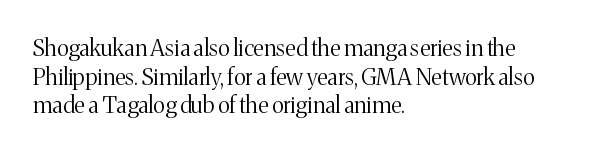
{"italic": "no", "bold": "no", "underline": "no", "align": "left", "line_spacing": "normal", "line_spacing_ratio": 1.25, "letter_spacing": "normal", "letter_spacing_em": 0.0, "glyph_px": 23}
